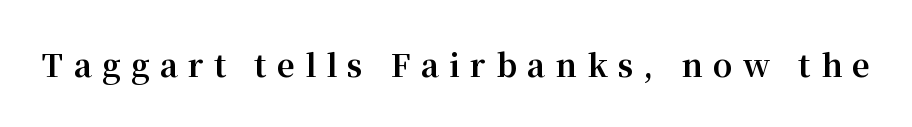
{"serif": "yes", "italic": "no", "bold": "yes", "weight": "bold", "width": "normal", "stroke_contrast": "medium", "x_height": "medium", "monospaced": "no", "underline": "no", "letter_spacing": "wide", "letter_spacing_em": 0.33, "glyph_px": 31}
